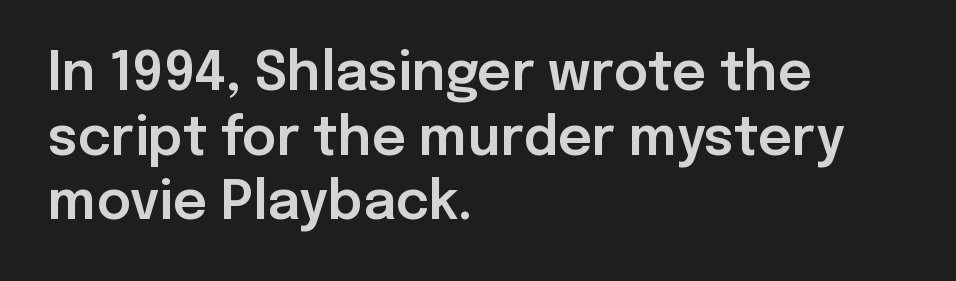
The image shows 53 px sans-serif type, upright; set left-aligned, line spacing 1.22x, normal letter spacing, not underlined; low stroke contrast and a medium x-height.
